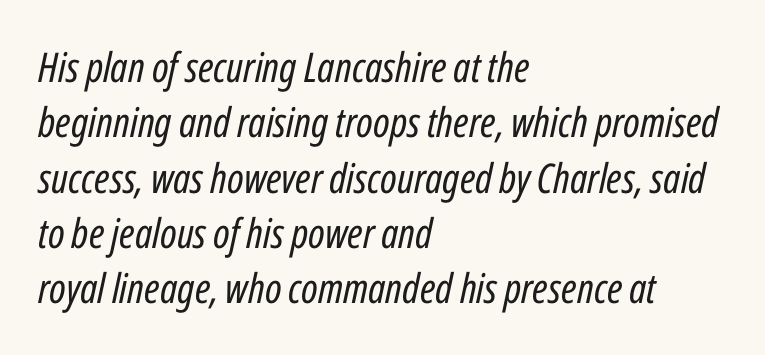
Q: Is the text bold? A: No.
Q: Is the text italic (slanted)? A: Yes, it leans right by about 12 degrees.
Q: Is the text underlined? A: No.
Q: How is the paragraph aligned? A: Left-aligned.
Q: Is the spacing between letters normal or unusually wide? A: Normal.
Q: Is the spacing between lines tight, normal or loose? A: Normal.
Q: Width (condensed, normal, or wide)? A: Condensed.
Q: Stroke contrast? A: Low.
Q: x-height? A: Medium.
Q: Monospaced? A: No.
